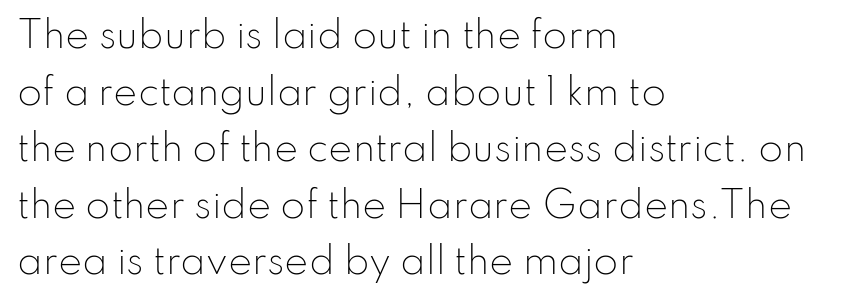
{"serif": "no", "italic": "no", "bold": "no", "weight": "light", "width": "normal", "stroke_contrast": "low", "x_height": "small", "monospaced": "no", "underline": "no", "align": "left", "line_spacing": "normal", "line_spacing_ratio": 1.57, "letter_spacing": "normal", "letter_spacing_em": 0.0, "glyph_px": 36}
